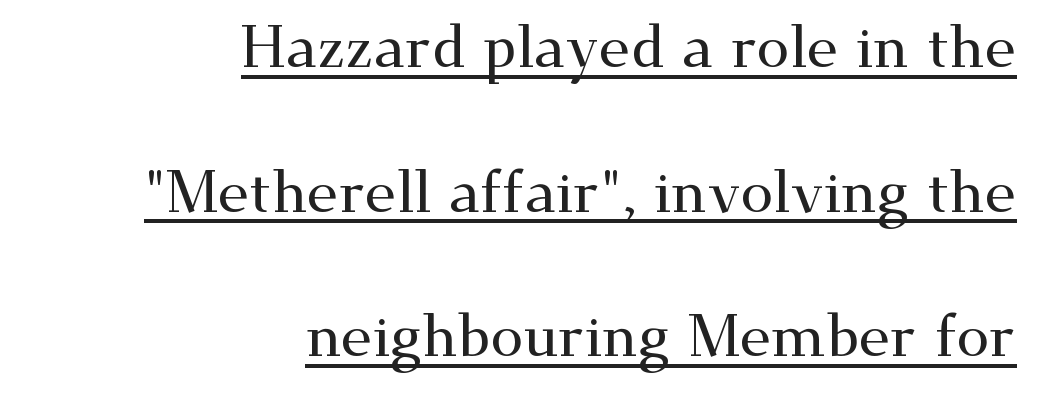
{"serif": "yes", "italic": "no", "width": "wide", "stroke_contrast": "medium", "x_height": "small", "monospaced": "no", "underline": "yes", "align": "right", "line_spacing": "loose", "line_spacing_ratio": 2.45, "letter_spacing": "normal", "letter_spacing_em": 0.0, "glyph_px": 59}
